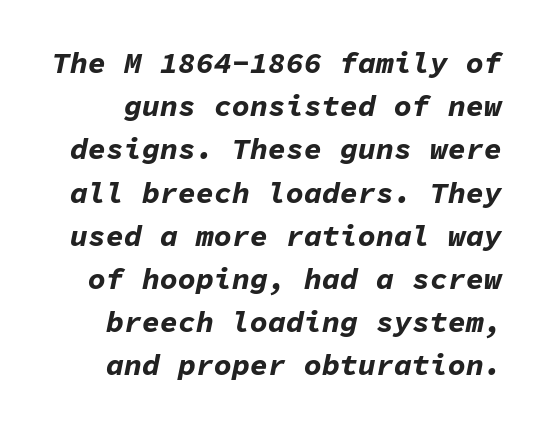
Q: Is the text bold? A: Yes.
Q: Is the text italic (slanted)? A: Yes, it leans right by about 11 degrees.
Q: Is the text underlined? A: No.
Q: Is the spacing between letters normal or unusually wide? A: Normal.
Q: Is the spacing between lines tight, normal or loose? A: Normal.
Q: Width (condensed, normal, or wide)? A: Normal.
Q: Stroke contrast? A: Low.
Q: x-height? A: Medium.
Q: Monospaced? A: Yes.
